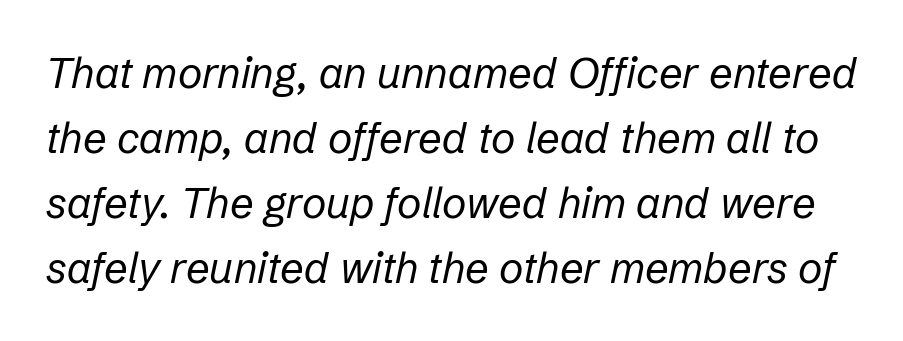
The image shows 42 px regular-weight type, italic (leaning right); set normal line spacing (1.55x), normal letter spacing, not underlined; low stroke contrast and a medium x-height.
